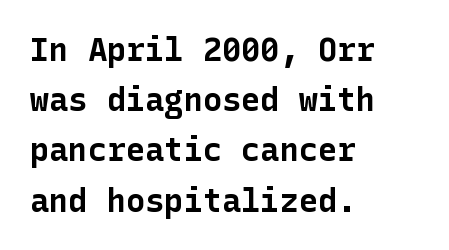
Upright lettering throughout. Caption: standard tracking, unaltered. The specimen omits any rule beneath the text block's lines. Chunky letters — that's bold for sure. The lines sit at an ordinary, default distance from one another.
